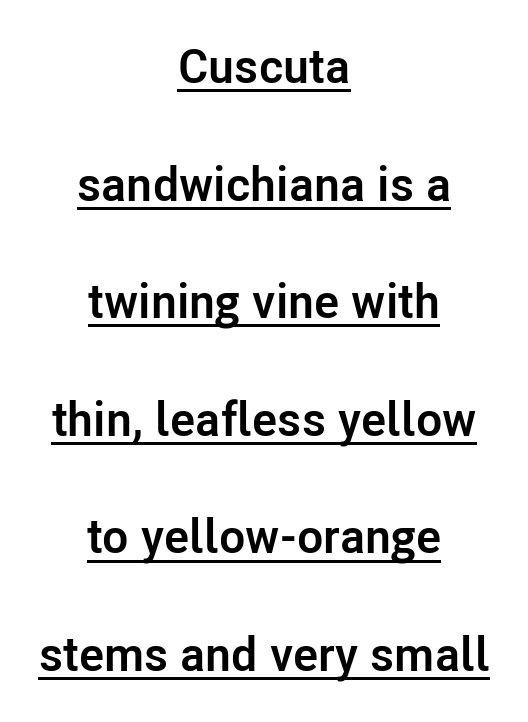
Q: Is the text bold? A: Yes.
Q: Is the text italic (slanted)? A: No, it is upright.
Q: Is the typeface a serif or a sans-serif typeface? A: Sans-serif.
Q: Is the text underlined? A: Yes.
Q: How is the paragraph aligned? A: Centered.
Q: Is the spacing between letters normal or unusually wide? A: Normal.
Q: Is the spacing between lines tight, normal or loose? A: Loose.
Q: Width (condensed, normal, or wide)? A: Normal.
Q: Stroke contrast? A: Low.
Q: x-height? A: Medium.
Q: Monospaced? A: No.
